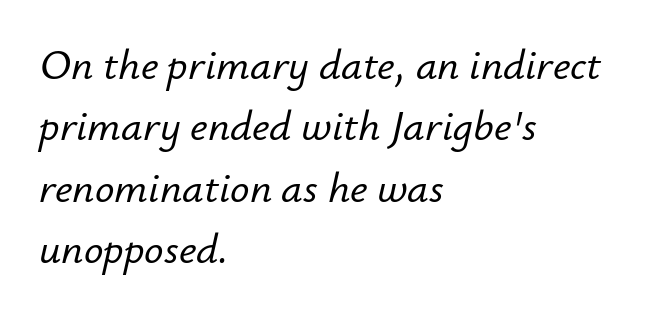
{"italic": "yes", "lean": "right", "slant_degrees": 12, "width": "normal", "stroke_contrast": "low", "x_height": "small", "monospaced": "no", "underline": "no", "align": "left", "line_spacing": "normal", "line_spacing_ratio": 1.43, "letter_spacing": "normal", "letter_spacing_em": 0.0, "glyph_px": 43}
